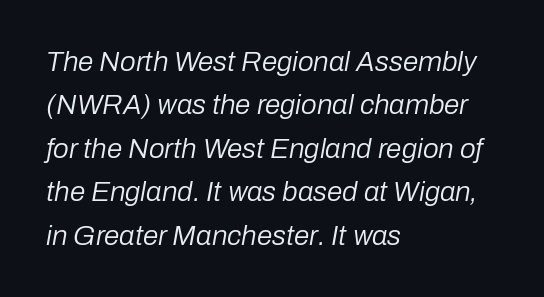
{"italic": "yes", "lean": "right", "slant_degrees": 10, "bold": "no", "weight": "regular", "width": "normal", "stroke_contrast": "low", "x_height": "medium", "monospaced": "no", "underline": "no", "align": "left", "line_spacing": "normal", "line_spacing_ratio": 1.55, "letter_spacing": "normal", "letter_spacing_em": 0.0, "glyph_px": 28}
